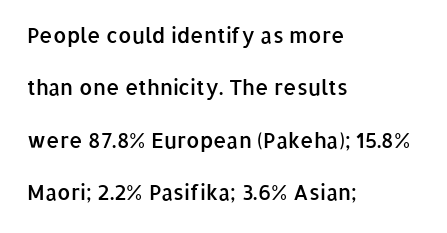
The image shows 21 px text type, upright; set left-aligned, loose line spacing (2.49x), normal letter spacing, not underlined.
